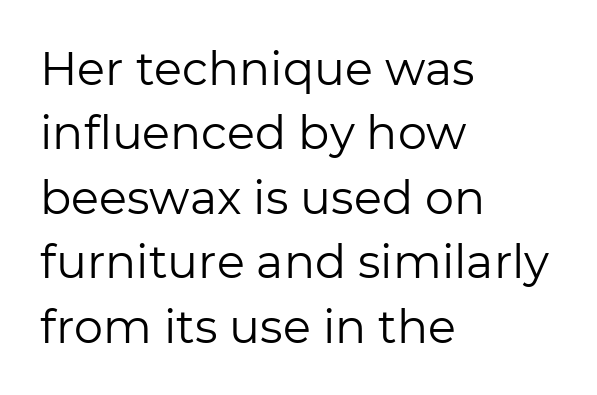
Q: Is the text bold? A: No.
Q: Is the text italic (slanted)? A: No, it is upright.
Q: Is the typeface a serif or a sans-serif typeface? A: Sans-serif.
Q: Is the text underlined? A: No.
Q: How is the paragraph aligned? A: Left-aligned.
Q: Is the spacing between letters normal or unusually wide? A: Normal.
Q: Is the spacing between lines tight, normal or loose? A: Normal.
Q: Width (condensed, normal, or wide)? A: Normal.
Q: Stroke contrast? A: Low.
Q: x-height? A: Medium.
Q: Monospaced? A: No.
